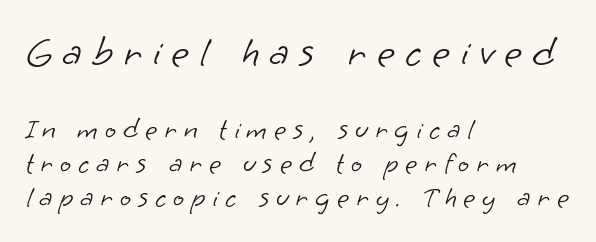
This sample has the flowing, uneven cadence of proportional lettering. Letters rest on an invisible, unmarked baseline. The compositor pushed each line to the left boundary. The font is comparable to plain body text, perhaps lighter.
